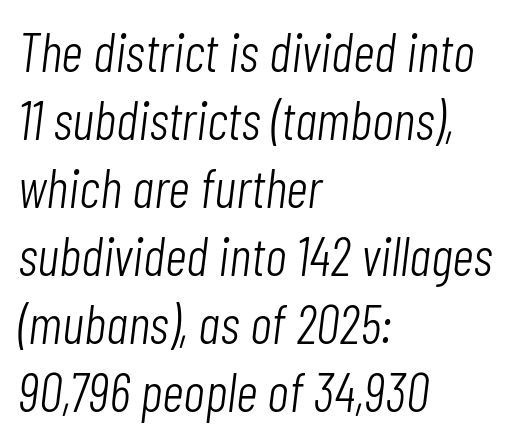
Just letters on the line, the space beneath them empty. Each letter keeps its own natural width here, so spacing adapts to shape. Leading: standard. Words appear dense and cohesive because spacing is normal.
